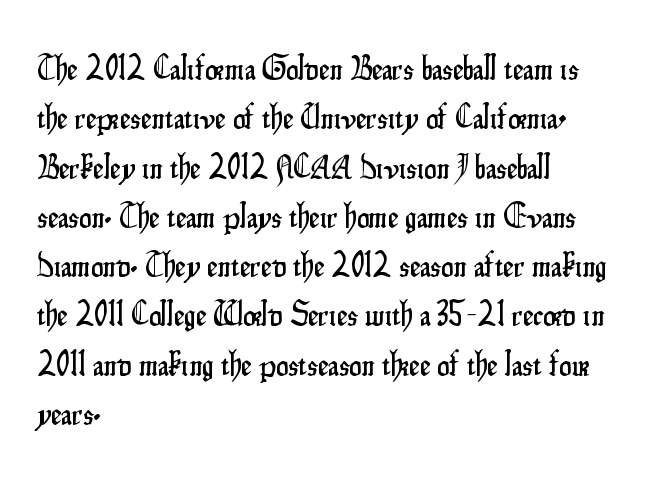
Q: Is the text italic (slanted)? A: No, it is upright.
Q: Is the typeface a serif or a sans-serif typeface? A: Sans-serif.
Q: Is the text underlined? A: No.
Q: How is the paragraph aligned? A: Left-aligned.
Q: Is the spacing between letters normal or unusually wide? A: Normal.
Q: Is the spacing between lines tight, normal or loose? A: Normal.
Q: Width (condensed, normal, or wide)? A: Condensed.
Q: Stroke contrast? A: Low.
Q: x-height? A: Small.
Q: Monospaced? A: No.
